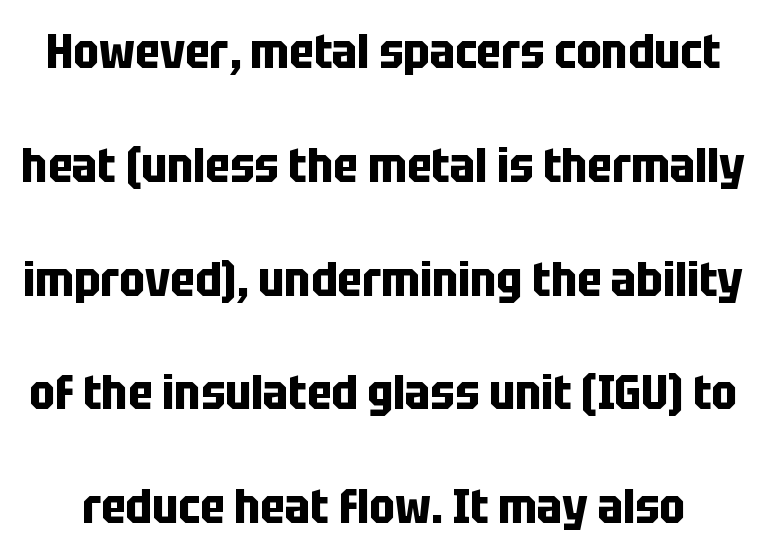
The image shows 48 px bold, condensed sans-serif type, upright; set loose line spacing (2.37x), normal letter spacing, not underlined; low stroke contrast and a large x-height.
